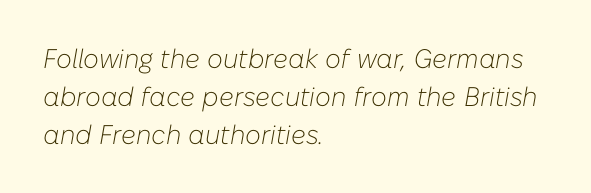
The image shows 27 px text type, italic (leaning right); set left-aligned, normal line spacing (1.4x), normal letter spacing, not underlined.
